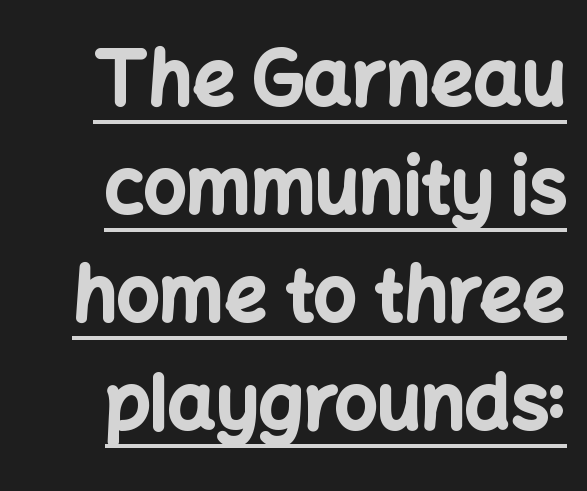
The font family rendered here belongs to the sans-serif group. Does extra space separate the letters? No, they use regular spacing. A rule runs beneath these lines of type. The rendering uses a moderate line-height, typical for paragraphs. I'd describe the lettering as bold — thick and assertive.
